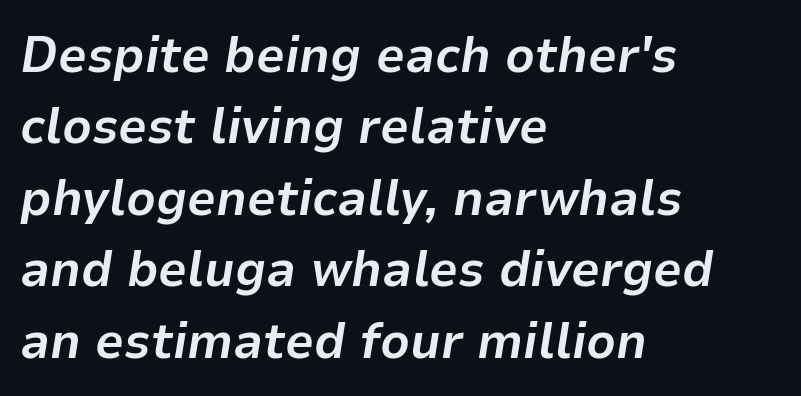
Q: Is the text bold? A: Yes.
Q: Is the text italic (slanted)? A: Yes, it leans right by about 9 degrees.
Q: Is the text underlined? A: No.
Q: How is the paragraph aligned? A: Left-aligned.
Q: Is the spacing between letters normal or unusually wide? A: Normal.
Q: Is the spacing between lines tight, normal or loose? A: Normal.
Q: Width (condensed, normal, or wide)? A: Normal.
Q: Stroke contrast? A: Low.
Q: x-height? A: Medium.
Q: Monospaced? A: No.
